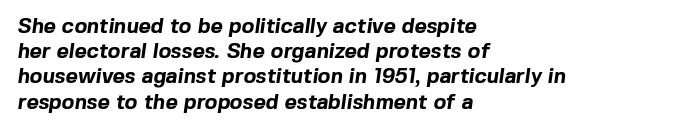
Q: Is the text bold? A: Yes.
Q: Is the text underlined? A: No.
Q: How is the paragraph aligned? A: Left-aligned.
Q: Is the spacing between letters normal or unusually wide? A: Normal.
